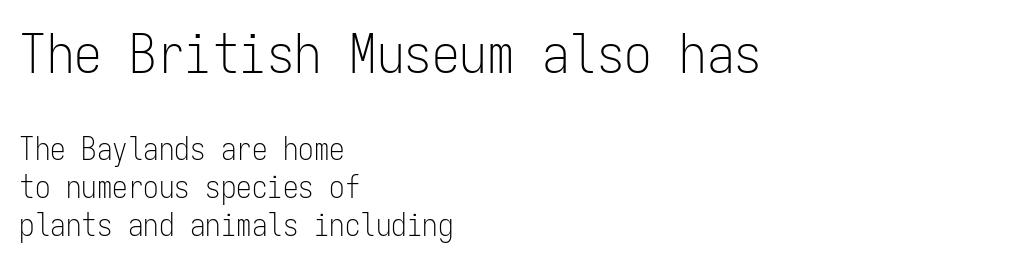
{"serif": "no", "italic": "no", "bold": "no", "weight": "light", "width": "condensed", "stroke_contrast": "low", "x_height": "medium", "monospaced": "yes", "underline": "no", "align": "left", "line_spacing_ratio": 1.22, "letter_spacing": "normal", "letter_spacing_em": 0.0, "larger_block": "first", "size_ratio": 1.77, "glyph_px": 55}
